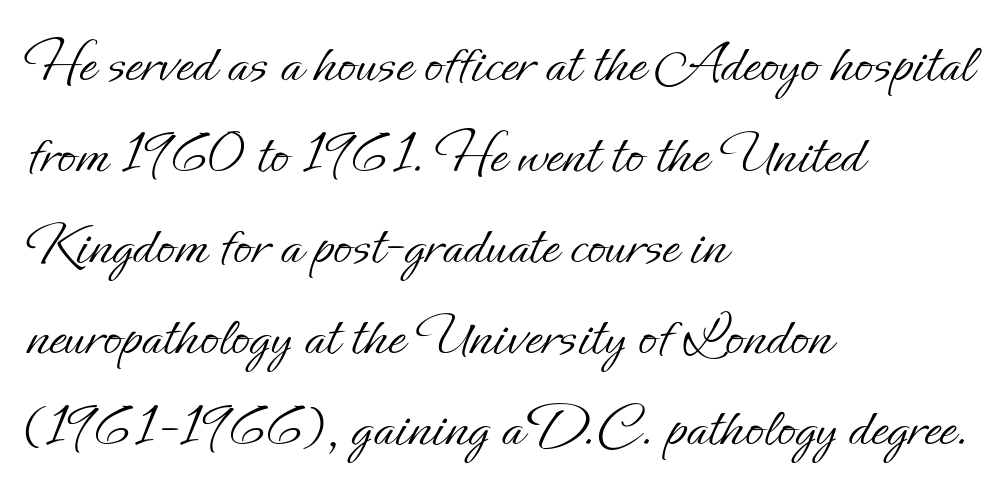
{"bold": "no", "weight": "light", "width": "normal", "stroke_contrast": "low", "x_height": "small", "monospaced": "no", "underline": "no", "align": "left", "line_spacing": "normal", "line_spacing_ratio": 1.49, "letter_spacing": "normal", "letter_spacing_em": 0.0, "glyph_px": 61}
